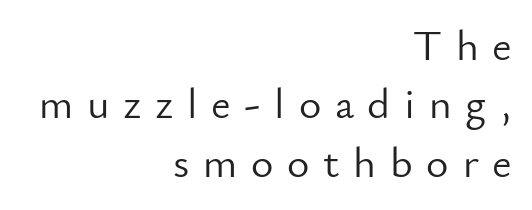
Honestly, there is no underline to notice here at all. These lines sit exactly where default settings would place them. Is the block centered? No — it sits flush against the right margin. Here the designer chose a conventional face with non-uniform glyph widths. The strokes are not fattened; the text isn't bold. The specimen reads as upright at a glance.
